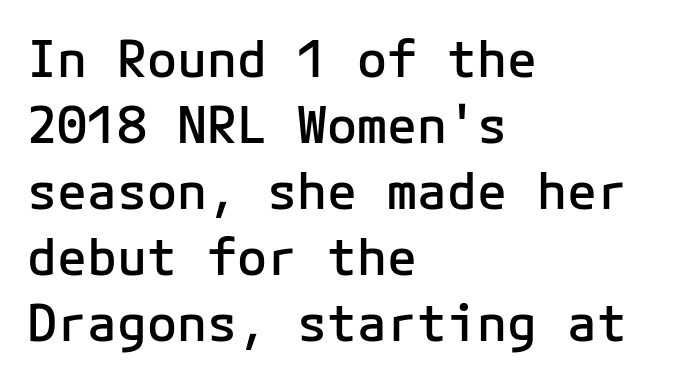
Q: Is the text bold? A: Semi-bold.
Q: Is the text italic (slanted)? A: No, it is upright.
Q: Is the typeface a serif or a sans-serif typeface? A: Sans-serif.
Q: Is the text underlined? A: No.
Q: How is the paragraph aligned? A: Left-aligned.
Q: Is the spacing between letters normal or unusually wide? A: Normal.
Q: Is the spacing between lines tight, normal or loose? A: Normal.
Q: Width (condensed, normal, or wide)? A: Normal.
Q: Stroke contrast? A: Low.
Q: x-height? A: Medium.
Q: Monospaced? A: Yes.
